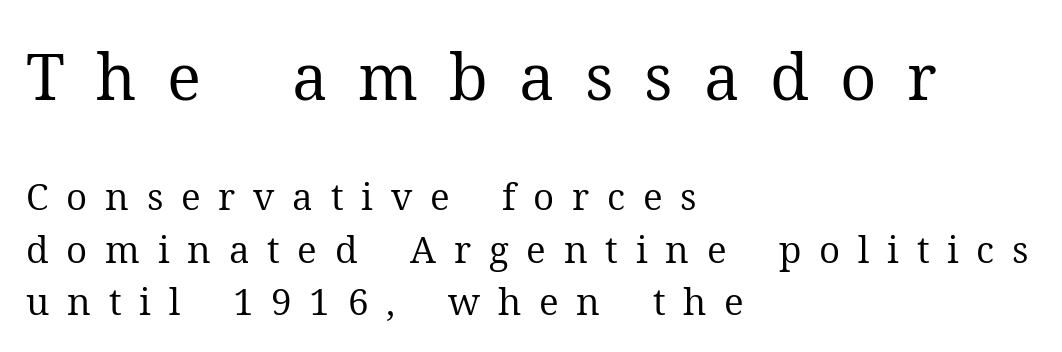
These lines are rendered in a variable-pitch font. The rendering anchors every line to the left-hand side. Display-style spreading of the glyphs; the letterfit is very open. Of the two passages, the one on top uses the larger point size.
